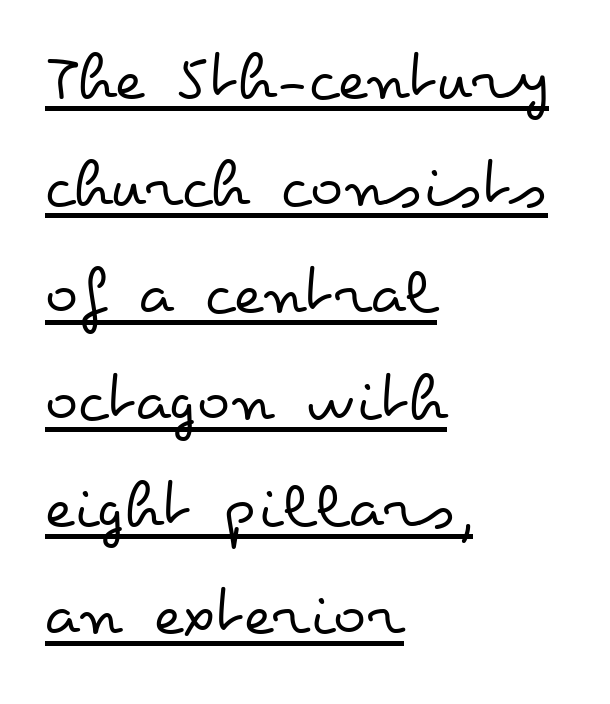
Q: Is the text bold? A: No.
Q: Is the text italic (slanted)? A: No, it is upright.
Q: Is the text underlined? A: Yes.
Q: How is the paragraph aligned? A: Left-aligned.
Q: Is the spacing between letters normal or unusually wide? A: Normal.
Q: Is the spacing between lines tight, normal or loose? A: Normal.
Q: Width (condensed, normal, or wide)? A: Wide.
Q: Stroke contrast? A: Low.
Q: x-height? A: Small.
Q: Monospaced? A: No.
